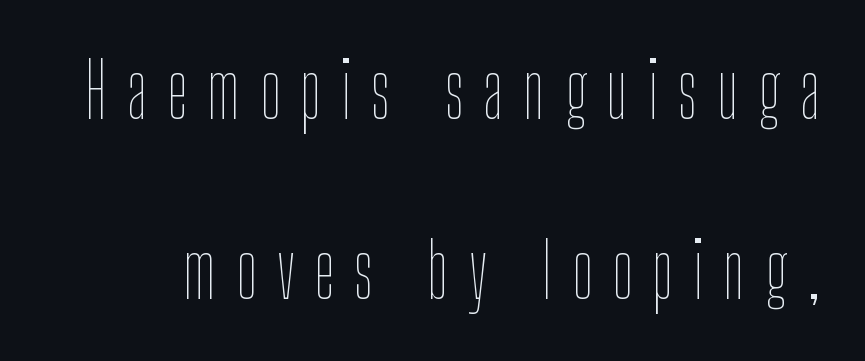
The image shows 75 px thin, condensed type, upright; set loose line spacing (2.4x), unusually wide letter spacing (+0.26 em), not underlined; low stroke contrast and a medium x-height.
